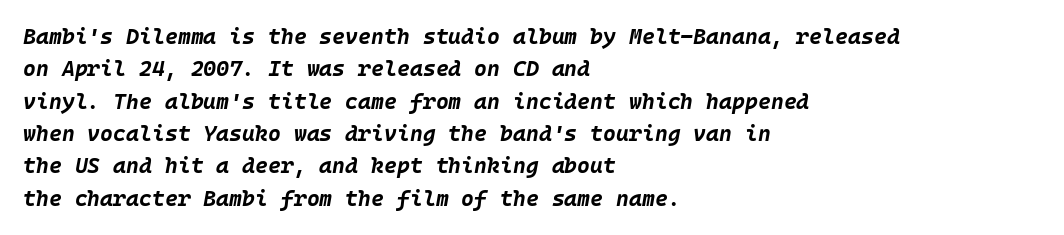
The image shows 22 px bold type, italic (leaning right); set left-aligned, normal line spacing (1.47x), normal letter spacing, not underlined.
